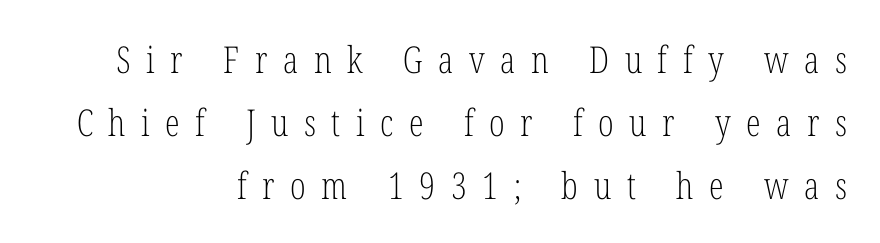
{"serif": "yes", "italic": "no", "bold": "no", "weight": "light", "width": "condensed", "stroke_contrast": "low", "x_height": "medium", "monospaced": "no", "underline": "no", "align": "right", "line_spacing": "normal", "line_spacing_ratio": 1.7, "letter_spacing": "wide", "letter_spacing_em": 0.42, "glyph_px": 37}
